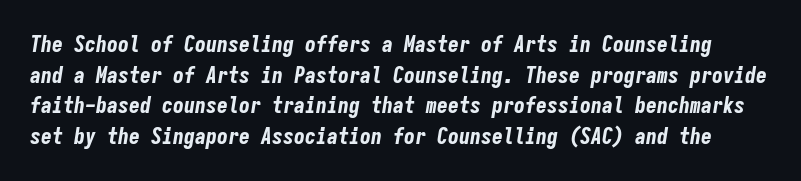
On the weight axis this lands at bold, roughly 700. One glance says typical: line gaps are just what's usual. What stands out about the letter spacing? Nothing — it is the standard amount. The space directly below the letters is spotless.
